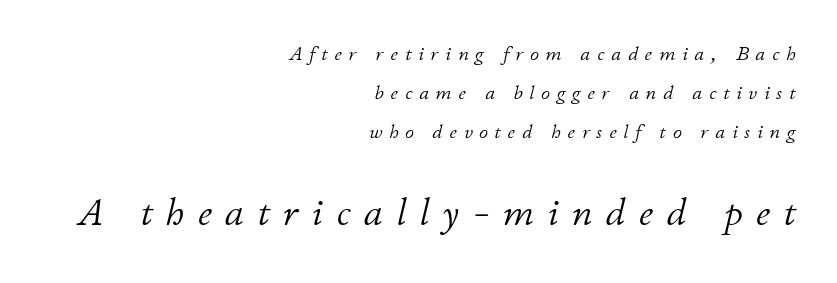
{"italic": "yes", "lean": "right", "slant_degrees": 11, "bold": "no", "weight": "light", "width": "normal", "stroke_contrast": "low", "x_height": "small", "monospaced": "no", "underline": "no", "align": "right", "line_spacing": "loose", "line_spacing_ratio": 1.96, "letter_spacing": "wide", "letter_spacing_em": 0.34, "larger_block": "second", "size_ratio": 1.95, "glyph_px": 39}
